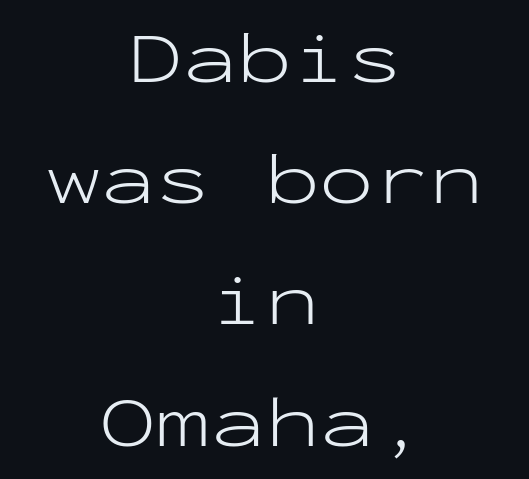
{"serif": "no", "italic": "no", "bold": "no", "weight": "light", "width": "wide", "stroke_contrast": "low", "x_height": "medium", "monospaced": "yes", "underline": "no", "align": "center", "line_spacing": "normal", "line_spacing_ratio": 1.66, "letter_spacing": "normal", "letter_spacing_em": 0.0, "glyph_px": 73}
